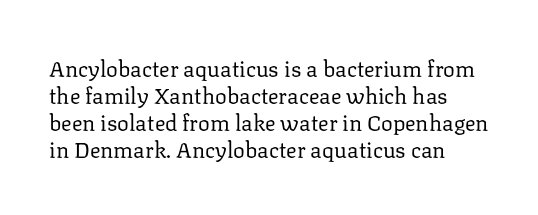
Check under the words: just untouched page. The letterforms sit shoulder to shoulder at normal distance. Rendered with straight, roman letterforms. No heavy texture on the line: the type isn't bold.
